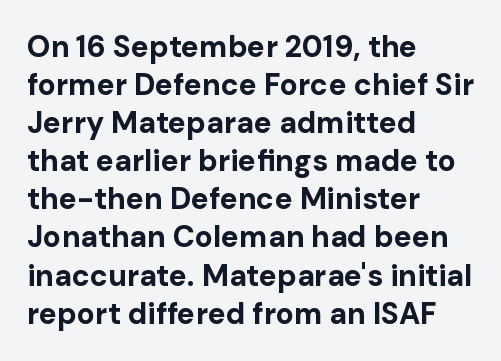
The image shows 30 px bold sans-serif type, upright; set left-aligned, normal line spacing (1.27x), normal letter spacing, not underlined; low stroke contrast and a medium x-height.
